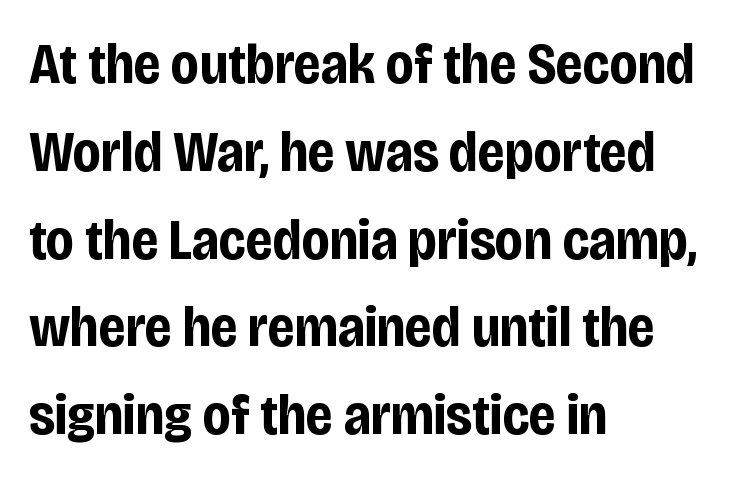
The image shows 57 px bold, condensed sans-serif type, upright; set left-aligned, normal line spacing (1.54x), normal letter spacing, not underlined; low stroke contrast and a large x-height.
